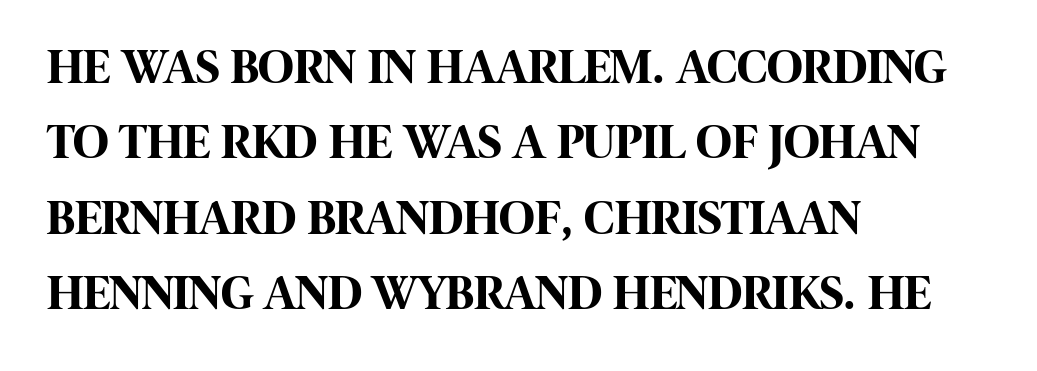
Q: Is the text bold? A: Yes.
Q: Is the text italic (slanted)? A: No, it is upright.
Q: Is the typeface a serif or a sans-serif typeface? A: Sans-serif.
Q: Is the text underlined? A: No.
Q: How is the paragraph aligned? A: Left-aligned.
Q: Is the spacing between letters normal or unusually wide? A: Normal.
Q: Is the spacing between lines tight, normal or loose? A: Normal.
Q: Width (condensed, normal, or wide)? A: Condensed.
Q: Stroke contrast? A: High.
Q: x-height? A: Large.
Q: Monospaced? A: No.
